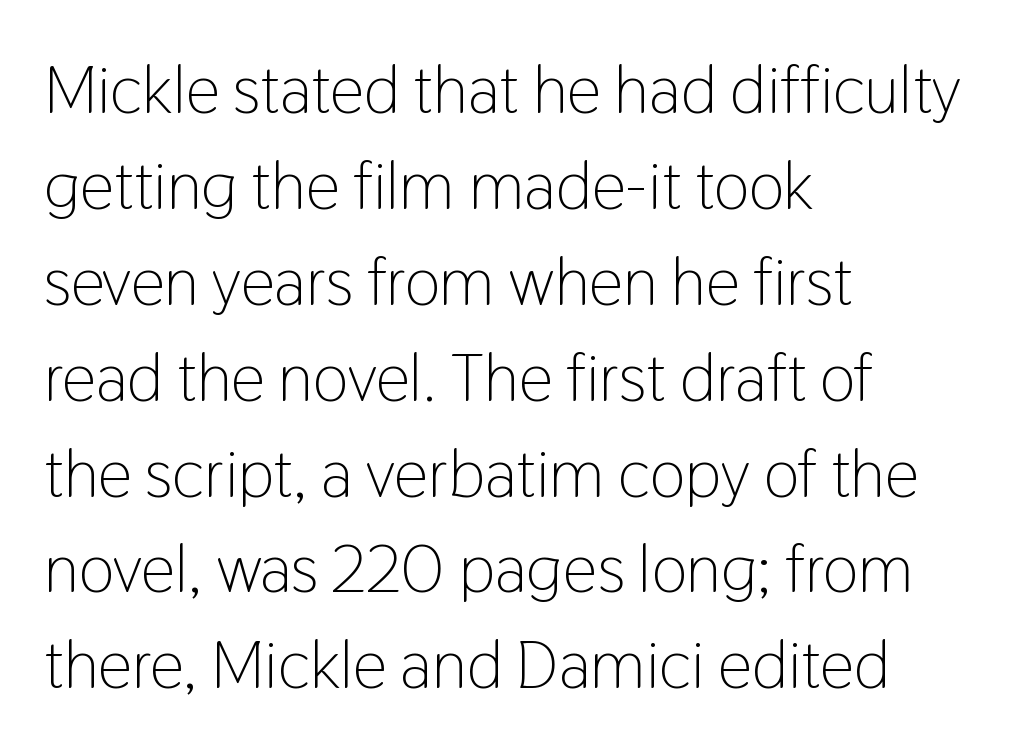
Q: Is the text bold? A: No.
Q: Is the text italic (slanted)? A: No, it is upright.
Q: Is the typeface a serif or a sans-serif typeface? A: Sans-serif.
Q: Is the text underlined? A: No.
Q: How is the paragraph aligned? A: Left-aligned.
Q: Is the spacing between letters normal or unusually wide? A: Normal.
Q: Is the spacing between lines tight, normal or loose? A: Normal.
Q: Width (condensed, normal, or wide)? A: Condensed.
Q: Stroke contrast? A: Low.
Q: x-height? A: Medium.
Q: Monospaced? A: No.
